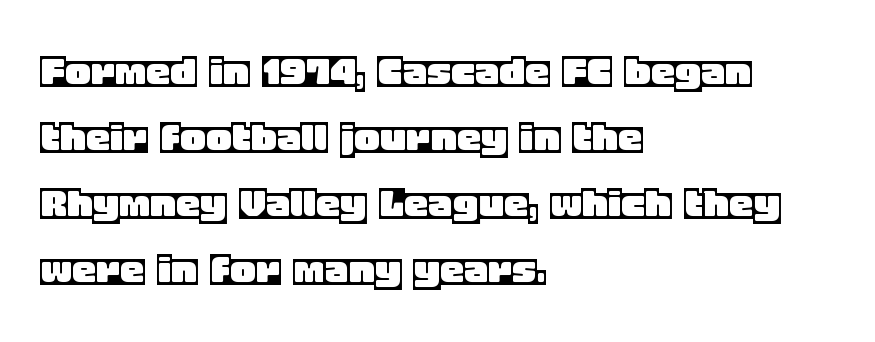
Q: Is the text italic (slanted)? A: No, it is upright.
Q: Is the text underlined? A: No.
Q: How is the paragraph aligned? A: Left-aligned.
Q: Is the spacing between letters normal or unusually wide? A: Normal.
Q: Is the spacing between lines tight, normal or loose? A: Normal.
Q: Width (condensed, normal, or wide)? A: Normal.
Q: x-height? A: Large.
Q: Monospaced? A: No.
